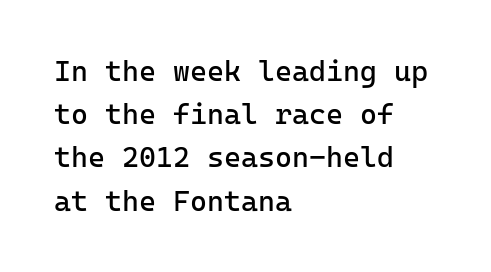
Do the characters align in a grid? Yes, the font is monospaced. The lines in this sample share a left origin and differ only in where they stop. The rendering uses a moderate line-height, typical for paragraphs. Clear beneath every line of the passage. Nope, no serifs anywhere on these letters. Nope, not italic — everything's standing straight.
